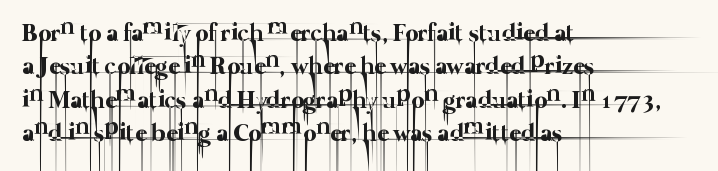
{"bold": "no", "underline": "no", "align": "left", "line_spacing": "normal", "line_spacing_ratio": 1.34, "letter_spacing": "normal", "letter_spacing_em": 0.0, "glyph_px": 25}
